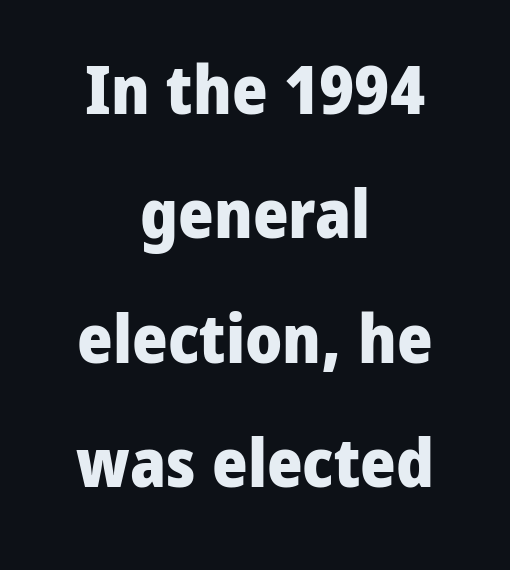
Reading down the block, each line starts at a different indent, mirrored at its end. Check the space under the baseline: it is left empty. The type family on display is of the sans-serif kind. Standard letterfit; no display-style spreading of the glyphs. Spacing verdict: proportional, widths tailored to each character.
